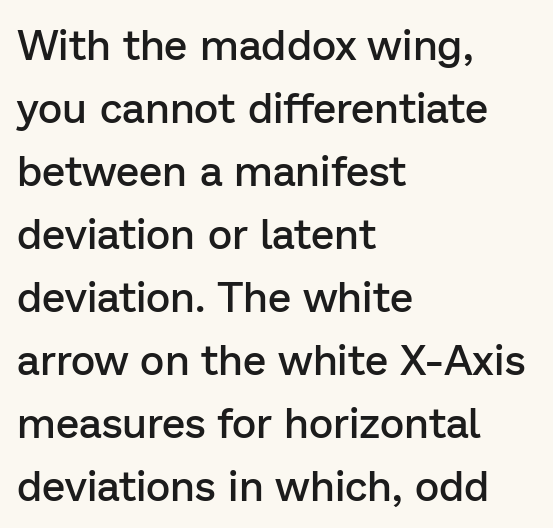
The image shows 42 px semibold sans-serif type, upright; set left-aligned, normal line spacing (1.5x), normal letter spacing, not underlined; low stroke contrast and a medium x-height.
